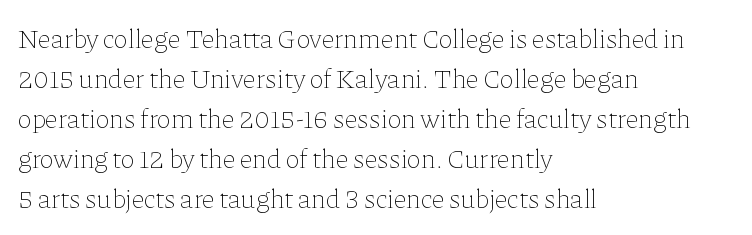
Q: Is the text bold? A: No.
Q: Is the text italic (slanted)? A: No, it is upright.
Q: Is the text underlined? A: No.
Q: How is the paragraph aligned? A: Left-aligned.
Q: Is the spacing between letters normal or unusually wide? A: Normal.
Q: Is the spacing between lines tight, normal or loose? A: Normal.
